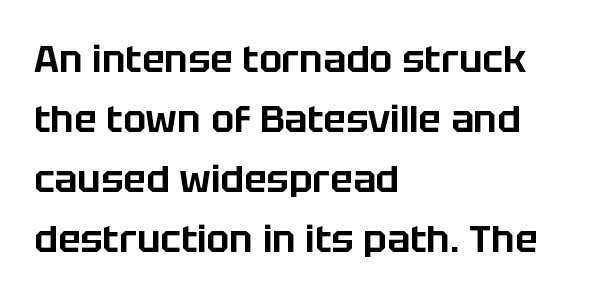
The lines sit at an ordinary, default distance from one another. One-word summary of the alignment: left. The space beneath each line is pristine and unruled. This is roman type, the default non-slanted kind. Each letter keeps its own natural width here, so spacing adapts to shape.
